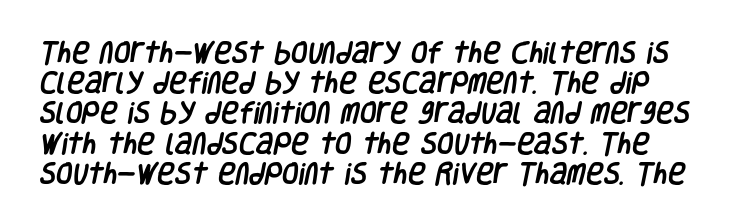
The image shows 24 px text type; set normal line spacing (1.26x), normal letter spacing, not underlined.
